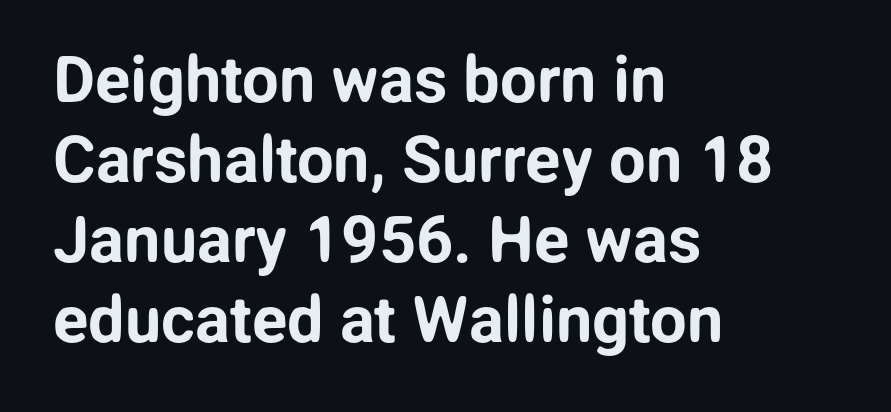
Look at the bottom of the vertical strokes: they stop flat, with no serifs. What stands out about the letter spacing? Nothing — it is the standard amount. Proportional: the letters do not fall into vertical columns. Posture: vertical. The area under the type is left untouched. This rendering uses left alignment, leaving the right contour irregular.
